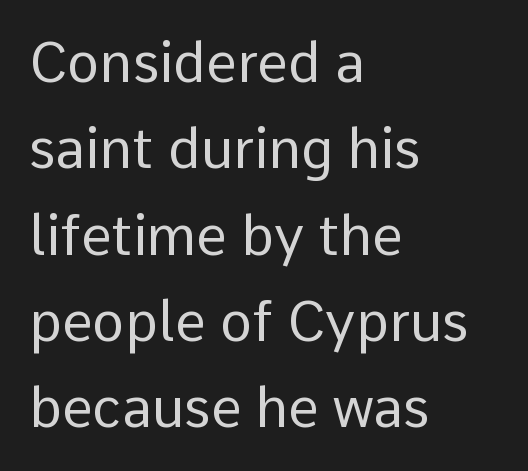
Q: Is the text bold? A: No.
Q: Is the text italic (slanted)? A: No, it is upright.
Q: Is the typeface a serif or a sans-serif typeface? A: Sans-serif.
Q: Is the text underlined? A: No.
Q: How is the paragraph aligned? A: Left-aligned.
Q: Is the spacing between letters normal or unusually wide? A: Normal.
Q: Is the spacing between lines tight, normal or loose? A: Normal.
Q: Width (condensed, normal, or wide)? A: Normal.
Q: Stroke contrast? A: Low.
Q: x-height? A: Medium.
Q: Monospaced? A: No.
